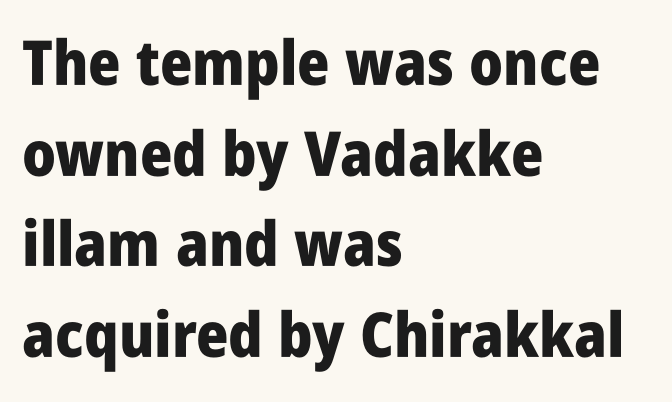
Thick stems and heavy bowls — unmistakably bold. Bare-footed words on every line. A typesetter would label this face a sans. The lettering stays uniformly vertical, giving the passage a roman look. Short and long lines alike share a common starting point at left.
